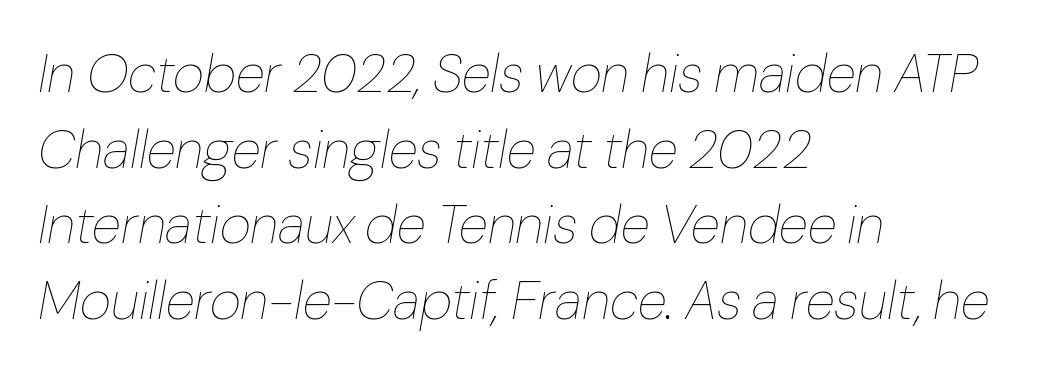
Q: Is the text bold? A: No.
Q: Is the text italic (slanted)? A: Yes, it leans right by about 10 degrees.
Q: Is the text underlined? A: No.
Q: How is the paragraph aligned? A: Left-aligned.
Q: Is the spacing between letters normal or unusually wide? A: Normal.
Q: Is the spacing between lines tight, normal or loose? A: Normal.
Q: Width (condensed, normal, or wide)? A: Normal.
Q: Stroke contrast? A: Low.
Q: x-height? A: Medium.
Q: Monospaced? A: No.
